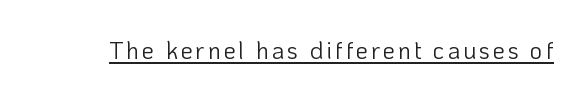
Q: Is the text bold? A: No.
Q: Is the text italic (slanted)? A: No, it is upright.
Q: Is the text underlined? A: Yes.
